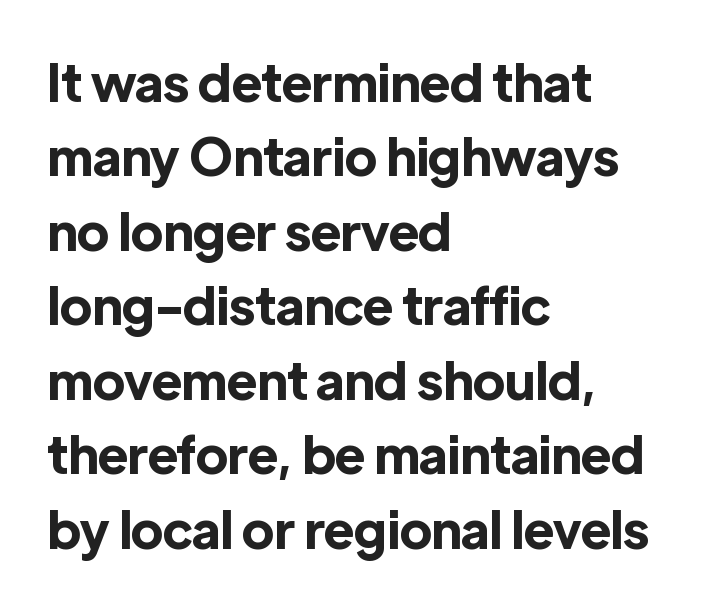
Line starts are locked; line ends wander. Font category for this specimen: sans-serif. The baseline area is clear. The passage shown is typed in a proportional face where columns would drift. No italicization has been applied; the sample stays upright.
